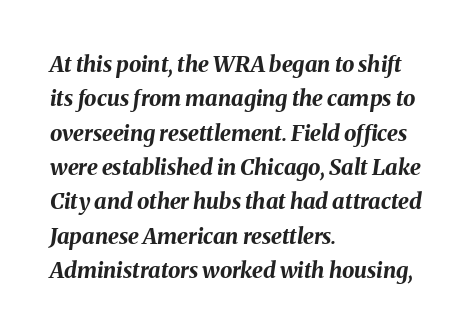
The image shows 22 px bold type, italic (leaning right); set left-aligned, normal line spacing (1.56x), normal letter spacing, not underlined.
